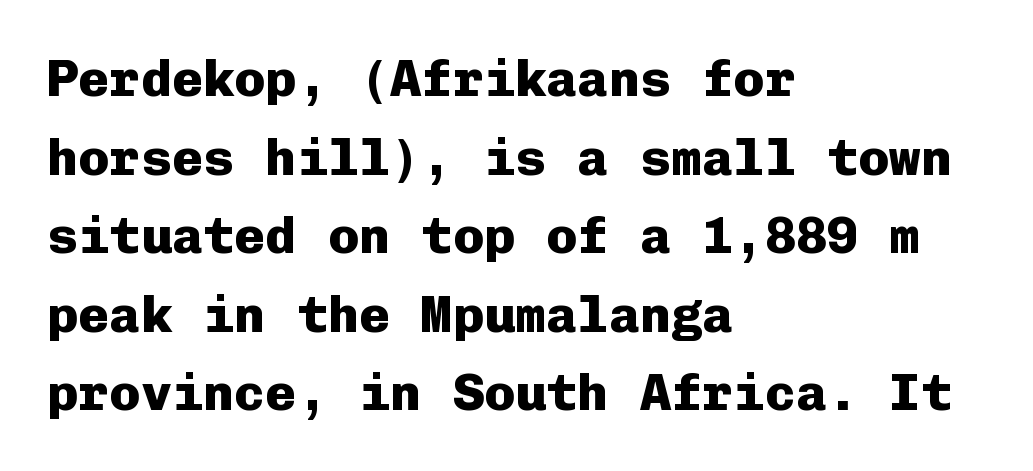
Q: Is the text bold? A: Yes.
Q: Is the text italic (slanted)? A: No, it is upright.
Q: Is the typeface a serif or a sans-serif typeface? A: Sans-serif.
Q: Is the text underlined? A: No.
Q: How is the paragraph aligned? A: Left-aligned.
Q: Is the spacing between letters normal or unusually wide? A: Normal.
Q: Is the spacing between lines tight, normal or loose? A: Normal.
Q: Width (condensed, normal, or wide)? A: Normal.
Q: Stroke contrast? A: Low.
Q: x-height? A: Medium.
Q: Monospaced? A: Yes.
